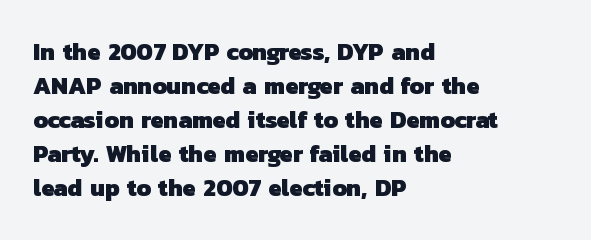
The image shows 24 px bold type; set left-aligned, normal line spacing (1.42x), normal letter spacing, not underlined.
